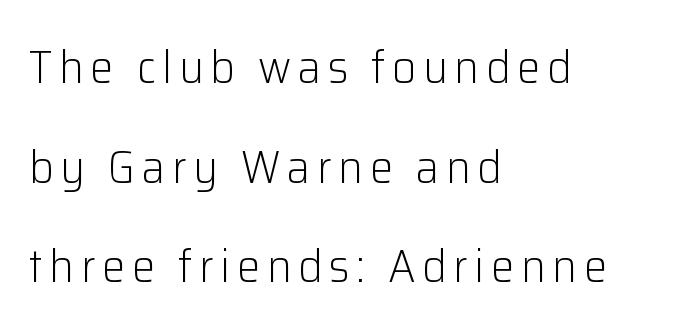
Italic: no, the glyphs are upright roman. This rendering uses left alignment, leaving the right contour irregular. Letters have the restrained weight of plain body copy at most. The passage shown stacks its lines with a broad gap.
